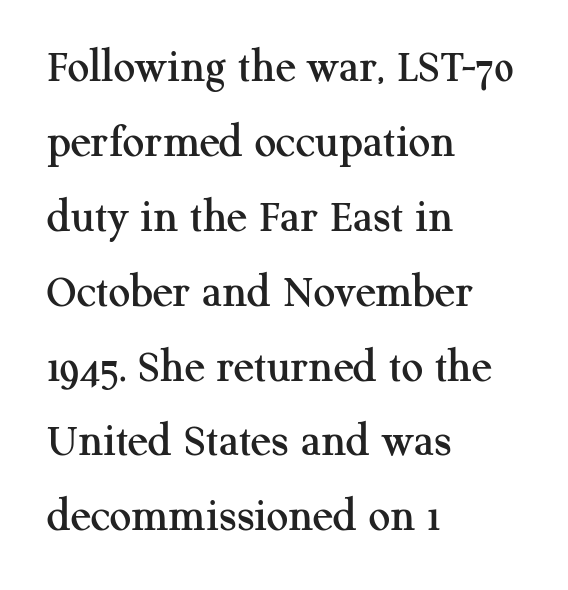
The image shows 48 px serif type, upright; set left-aligned, normal line spacing (1.56x), normal letter spacing, not underlined; medium stroke contrast and a medium x-height.
